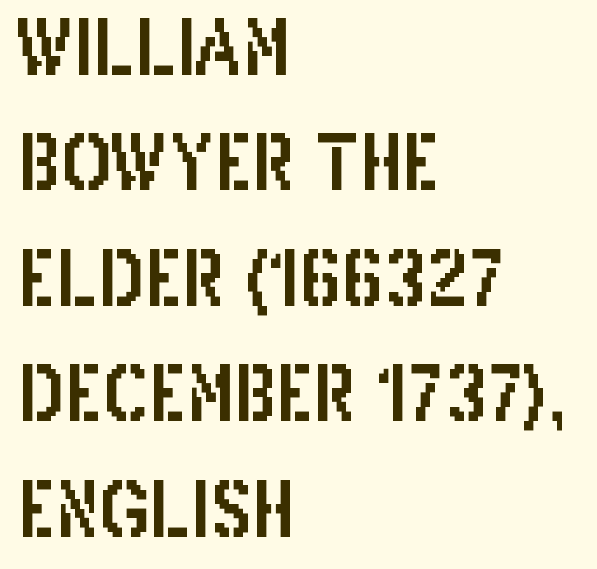
Q: Is the text italic (slanted)? A: No, it is upright.
Q: Is the typeface a serif or a sans-serif typeface? A: Sans-serif.
Q: Is the text underlined? A: No.
Q: How is the paragraph aligned? A: Left-aligned.
Q: Is the spacing between letters normal or unusually wide? A: Normal.
Q: Is the spacing between lines tight, normal or loose? A: Normal.
Q: Width (condensed, normal, or wide)? A: Condensed.
Q: Stroke contrast? A: Low.
Q: x-height? A: Large.
Q: Monospaced? A: No.
